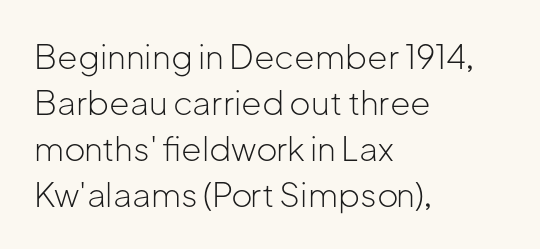
Here the glyphs are tracked normally, forming tight word shapes. The strip under each line holds only bare page. In terms of leading, this rendering sits right in the middle. Bold? No — there's no thickening of the strokes. Caption: multi-line text, flush left, ragged right. In terms of letterform style, serifs are entirely absent.
